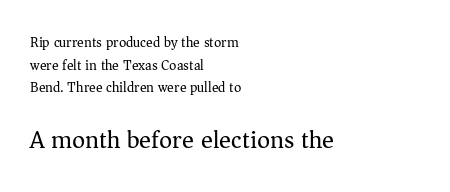
Each new line begins a customary step beneath the previous one. The lines are quadded left. Two sizes are in play, and the larger belongs to the second block. Honestly, there is no underline to notice here at all. Posture: straight, roman, zero tilt. Is this a heavy cut? Hardly; it is regular or lighter.
